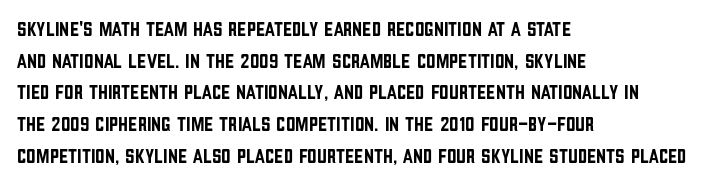
Q: Is the text italic (slanted)? A: No, it is upright.
Q: Is the text underlined? A: No.
Q: How is the paragraph aligned? A: Left-aligned.
Q: Is the spacing between letters normal or unusually wide? A: Normal.
Q: Is the spacing between lines tight, normal or loose? A: Normal.
